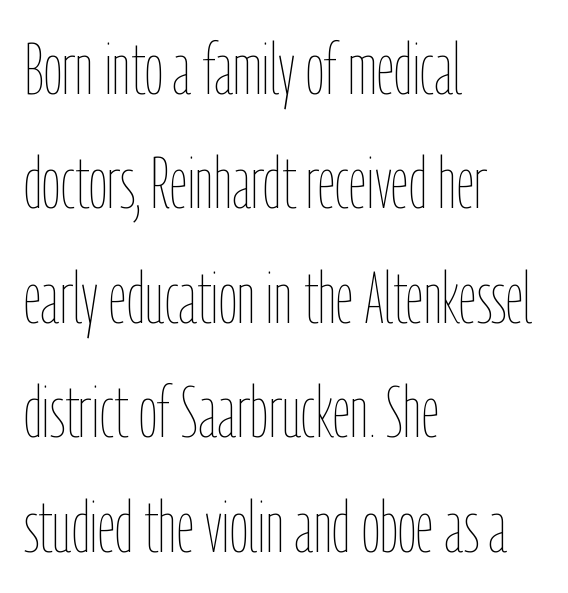
The image shows 72 px thin, condensed type, upright; set left-aligned, normal line spacing (1.59x), normal letter spacing, not underlined; low stroke contrast and a medium x-height.
